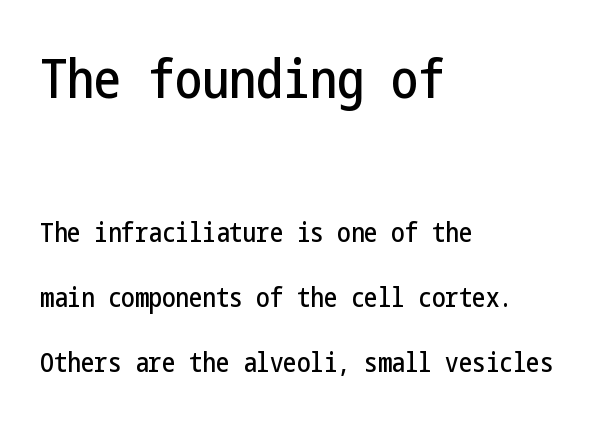
Q: Is the text italic (slanted)? A: No, it is upright.
Q: Is the typeface a serif or a sans-serif typeface? A: Sans-serif.
Q: Is the text underlined? A: No.
Q: How is the paragraph aligned? A: Left-aligned.
Q: Is the spacing between letters normal or unusually wide? A: Normal.
Q: Is the spacing between lines tight, normal or loose? A: Loose.
Q: Which block of text is set in a larger size, the first (top) or the second (bottom)? A: The first (top) one.
Q: Width (condensed, normal, or wide)? A: Condensed.
Q: Stroke contrast? A: Low.
Q: x-height? A: Medium.
